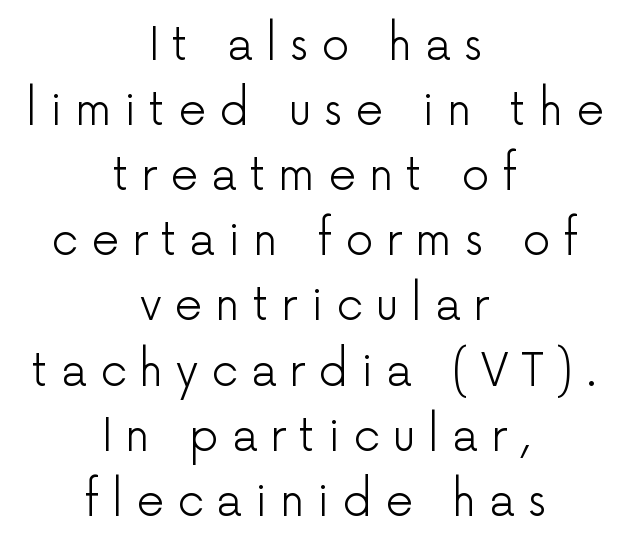
Q: Is the text bold? A: No.
Q: Is the text italic (slanted)? A: No, it is upright.
Q: Is the typeface a serif or a sans-serif typeface? A: Sans-serif.
Q: Is the text underlined? A: No.
Q: How is the paragraph aligned? A: Centered.
Q: Is the spacing between letters normal or unusually wide? A: Unusually wide.
Q: Is the spacing between lines tight, normal or loose? A: Normal.
Q: Width (condensed, normal, or wide)? A: Normal.
Q: Stroke contrast? A: Low.
Q: x-height? A: Medium.
Q: Monospaced? A: No.
